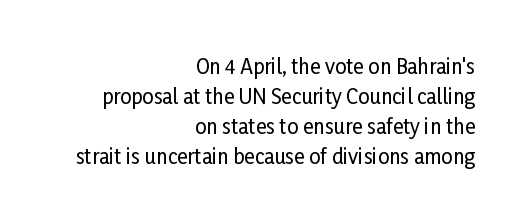
{"italic": "no", "underline": "no", "align": "right", "line_spacing": "normal", "line_spacing_ratio": 1.5, "letter_spacing": "normal", "letter_spacing_em": 0.0, "glyph_px": 20}
